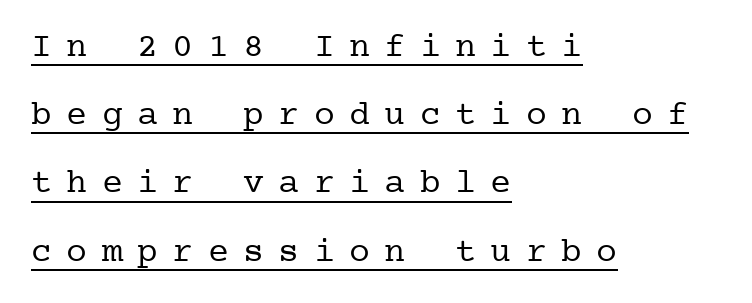
Q: Is the text bold? A: No.
Q: Is the text italic (slanted)? A: No, it is upright.
Q: Is the typeface a serif or a sans-serif typeface? A: Serif.
Q: Is the text underlined? A: Yes.
Q: How is the paragraph aligned? A: Left-aligned.
Q: Is the spacing between letters normal or unusually wide? A: Unusually wide.
Q: Is the spacing between lines tight, normal or loose? A: Loose.
Q: Width (condensed, normal, or wide)? A: Normal.
Q: Stroke contrast? A: Low.
Q: x-height? A: Medium.
